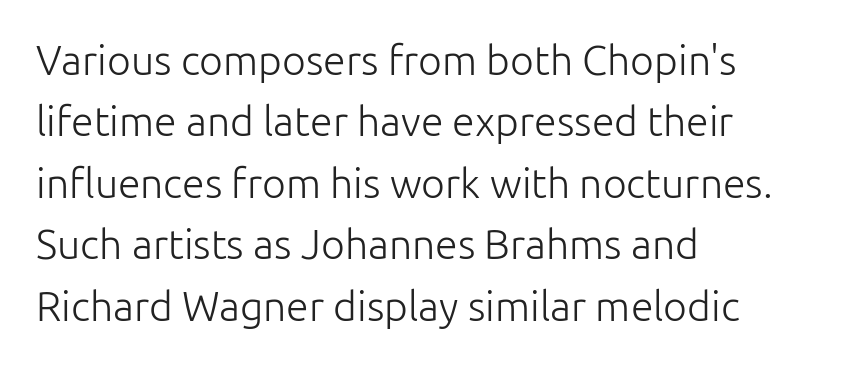
These lines are set flush left with a ragged right edge. Think of a printed novel: that variable character pitch is what you see here. Type without underlining. Interline gaps are of average width in this sample.
